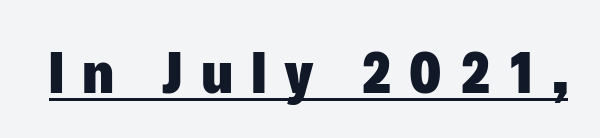
{"serif": "no", "italic": "no", "bold": "yes", "weight": "heavy", "width": "normal", "stroke_contrast": "low", "x_height": "medium", "monospaced": "no", "underline": "yes", "letter_spacing": "wide", "letter_spacing_em": 0.31, "glyph_px": 59}
